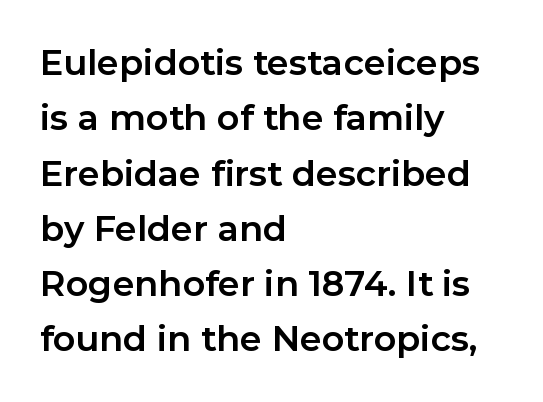
Q: Is the text bold? A: Yes.
Q: Is the text italic (slanted)? A: No, it is upright.
Q: Is the typeface a serif or a sans-serif typeface? A: Sans-serif.
Q: Is the text underlined? A: No.
Q: How is the paragraph aligned? A: Left-aligned.
Q: Is the spacing between letters normal or unusually wide? A: Normal.
Q: Is the spacing between lines tight, normal or loose? A: Normal.
Q: Width (condensed, normal, or wide)? A: Normal.
Q: Stroke contrast? A: Low.
Q: x-height? A: Medium.
Q: Monospaced? A: No.
